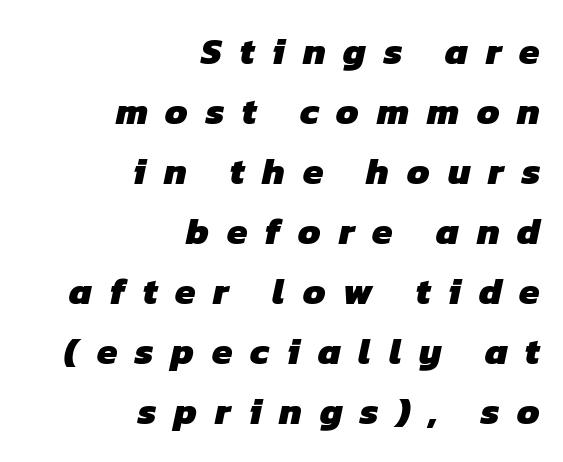
The image shows 37 px heavy sans-serif type; set right-aligned, normal line spacing (1.62x), unusually wide letter spacing (+0.48 em), not underlined; low stroke contrast and a medium x-height.
